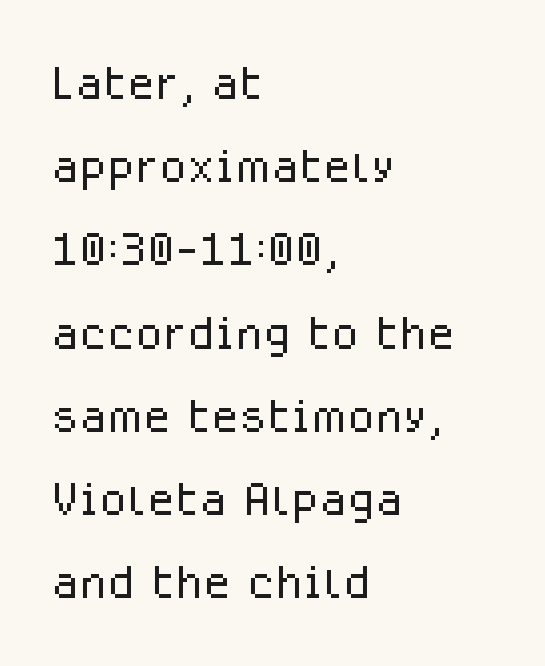
Clear beneath every line of the passage. Is the letter spacing exaggerated? No — it looks like the ordinary default. Typographically, this falls in the sans-serif category. Weight: not bold — regular or lighter. Alignment: flush left. Ascenders rise straight up at ninety degrees.
